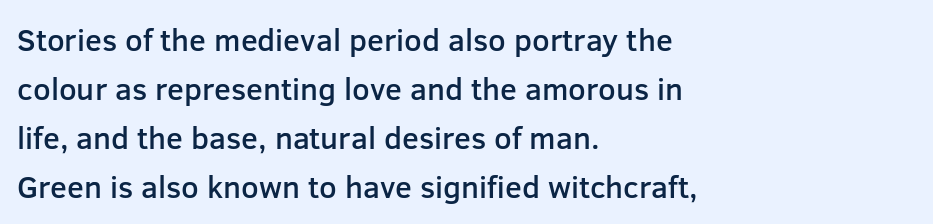
Q: Is the text bold? A: Semi-bold.
Q: Is the text italic (slanted)? A: No, it is upright.
Q: Is the typeface a serif or a sans-serif typeface? A: Sans-serif.
Q: Is the text underlined? A: No.
Q: How is the paragraph aligned? A: Left-aligned.
Q: Is the spacing between letters normal or unusually wide? A: Normal.
Q: Is the spacing between lines tight, normal or loose? A: Normal.
Q: Width (condensed, normal, or wide)? A: Normal.
Q: Stroke contrast? A: Low.
Q: x-height? A: Medium.
Q: Monospaced? A: No.
